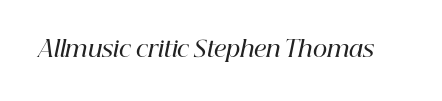
The image shows 22 px text type, italic (leaning right); set normal letter spacing, not underlined.
